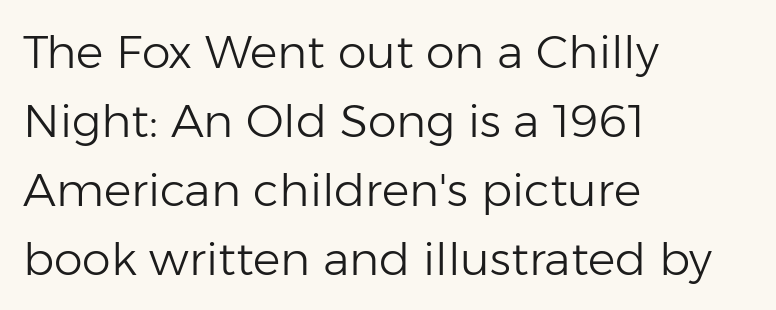
{"serif": "no", "italic": "no", "bold": "no", "weight": "light", "width": "normal", "stroke_contrast": "low", "x_height": "medium", "monospaced": "no", "underline": "no", "align": "left", "line_spacing": "normal", "line_spacing_ratio": 1.5, "letter_spacing": "normal", "letter_spacing_em": 0.0, "glyph_px": 46}
